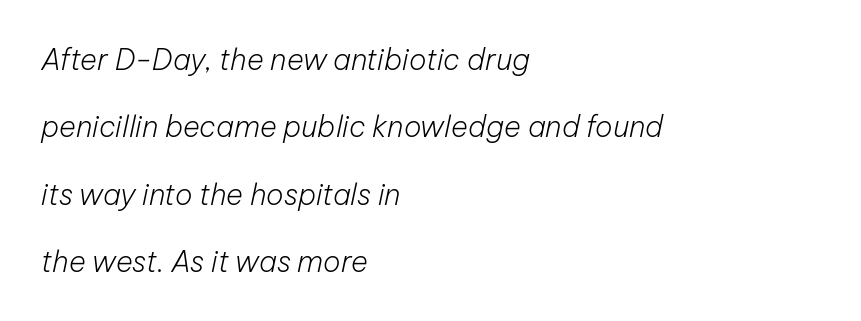
The image shows 29 px light type, italic (leaning right); set left-aligned, loose line spacing (2.32x), normal letter spacing, not underlined; low stroke contrast and a medium x-height.
